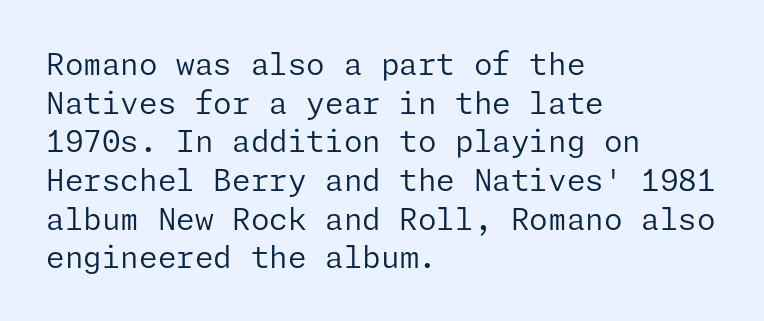
Q: Is the text bold? A: No.
Q: Is the text italic (slanted)? A: No, it is upright.
Q: Is the typeface a serif or a sans-serif typeface? A: Sans-serif.
Q: Is the text underlined? A: No.
Q: How is the paragraph aligned? A: Left-aligned.
Q: Is the spacing between letters normal or unusually wide? A: Normal.
Q: Is the spacing between lines tight, normal or loose? A: Normal.
Q: Width (condensed, normal, or wide)? A: Normal.
Q: Stroke contrast? A: Low.
Q: x-height? A: Medium.
